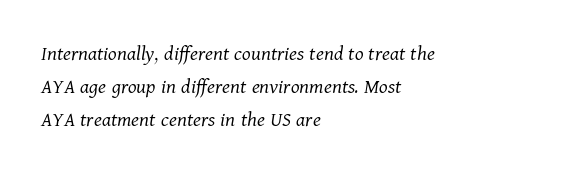
{"italic": "yes", "lean": "right", "slant_degrees": 11, "bold": "no", "underline": "no", "align": "left", "line_spacing": "normal", "line_spacing_ratio": 1.49, "letter_spacing": "normal", "letter_spacing_em": 0.0, "glyph_px": 22}
